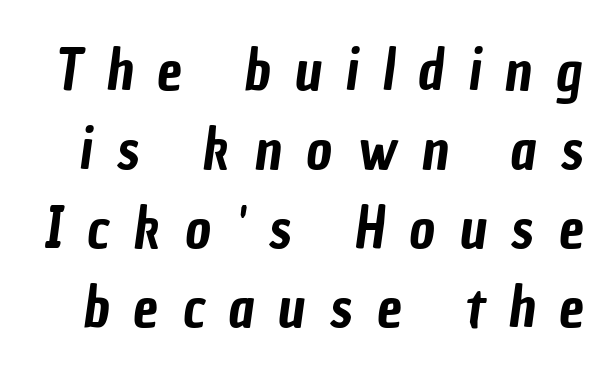
The image shows 56 px condensed sans-serif type; set normal line spacing (1.41x), unusually wide letter spacing (+0.43 em), not underlined; low stroke contrast and a medium x-height.
